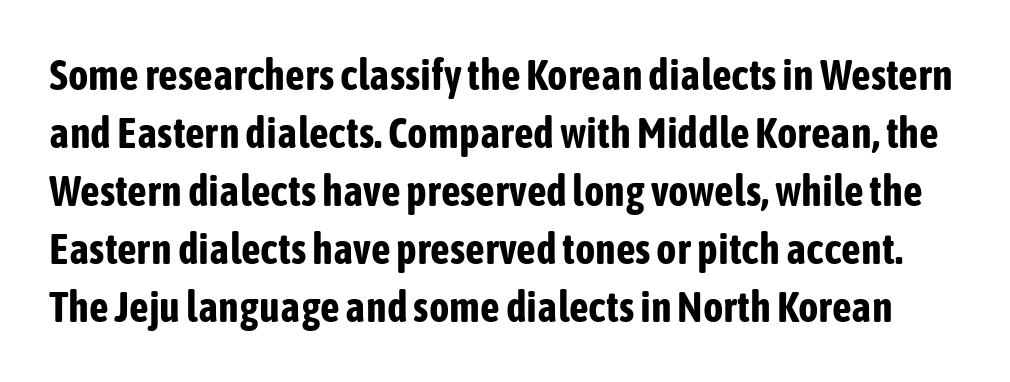
The image shows 43 px bold, condensed sans-serif type, upright; set normal line spacing (1.35x), normal letter spacing, not underlined; low stroke contrast and a medium x-height.
